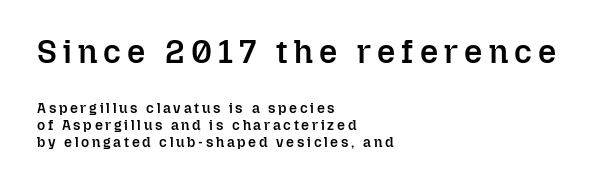
Q: Is the text bold? A: Semi-bold.
Q: Is the text italic (slanted)? A: No, it is upright.
Q: Is the text underlined? A: No.
Q: How is the paragraph aligned? A: Left-aligned.
Q: Which block of text is set in a larger size, the first (top) or the second (bottom)? A: The first (top) one.
Q: Width (condensed, normal, or wide)? A: Normal.
Q: Stroke contrast? A: Low.
Q: x-height? A: Medium.
Q: Monospaced? A: No.
